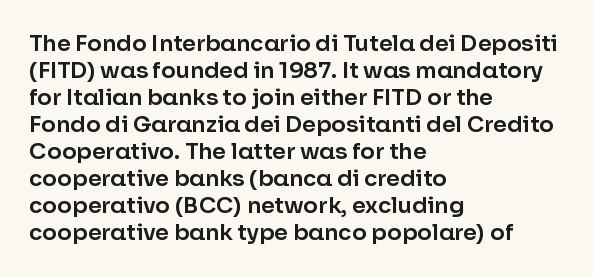
{"italic": "no", "underline": "no", "align": "left", "line_spacing_ratio": 1.23, "letter_spacing": "normal", "letter_spacing_em": 0.0, "glyph_px": 22}
